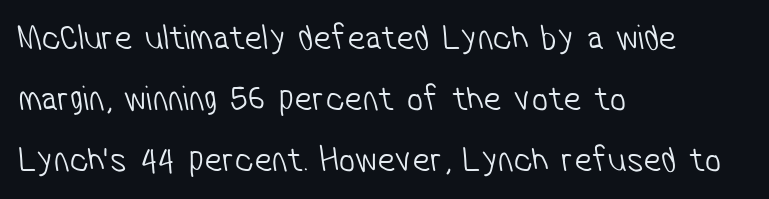
Q: Is the text bold? A: No.
Q: Is the typeface a serif or a sans-serif typeface? A: Sans-serif.
Q: Is the text underlined? A: No.
Q: How is the paragraph aligned? A: Left-aligned.
Q: Is the spacing between letters normal or unusually wide? A: Normal.
Q: Is the spacing between lines tight, normal or loose? A: Normal.
Q: Width (condensed, normal, or wide)? A: Condensed.
Q: Stroke contrast? A: Low.
Q: x-height? A: Medium.
Q: Monospaced? A: No.
